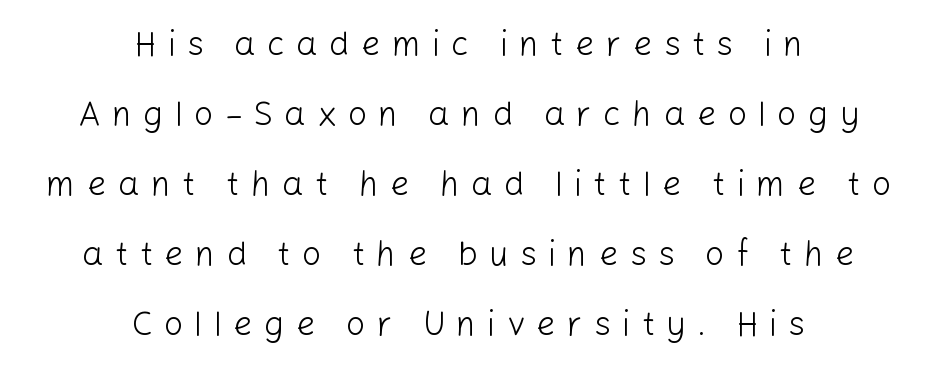
The image shows 34 px light sans-serif type, upright; set centered, loose line spacing (2.06x), unusually wide letter spacing (+0.33 em), not underlined; low stroke contrast and a medium x-height.
